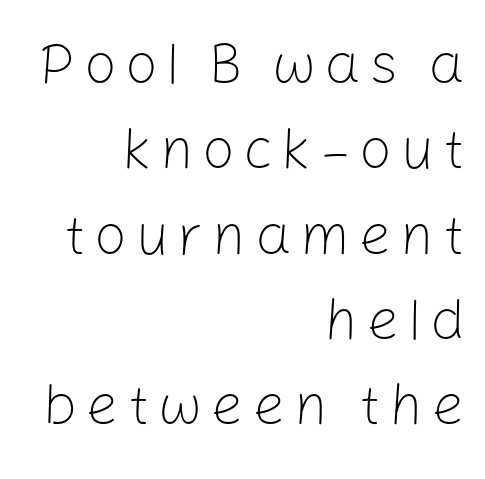
The image shows 58 px light sans-serif type, upright; set right-aligned, normal line spacing (1.47x), not underlined; low stroke contrast and a medium x-height.
